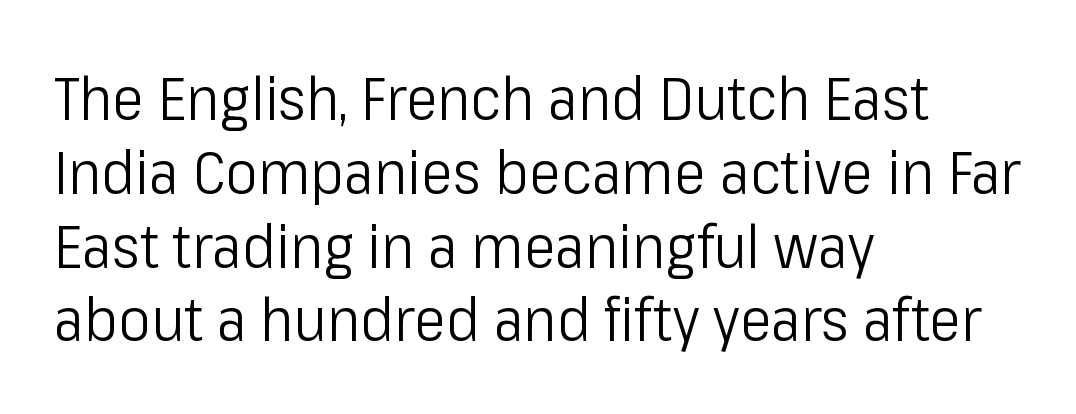
{"serif": "no", "italic": "no", "bold": "no", "weight": "light", "width": "condensed", "stroke_contrast": "low", "x_height": "medium", "monospaced": "no", "underline": "no", "align": "left", "line_spacing_ratio": 1.21, "letter_spacing": "normal", "letter_spacing_em": 0.0, "glyph_px": 61}
